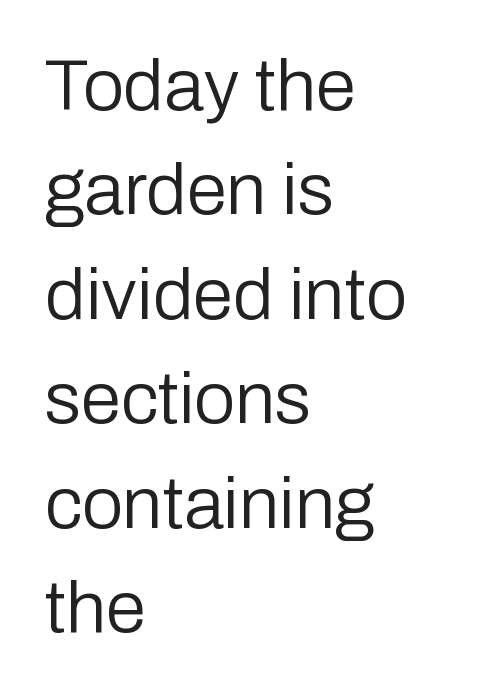
The image shows 73 px regular-weight sans-serif type, upright; set left-aligned, normal line spacing (1.43x), normal letter spacing, not underlined; low stroke contrast and a medium x-height.
